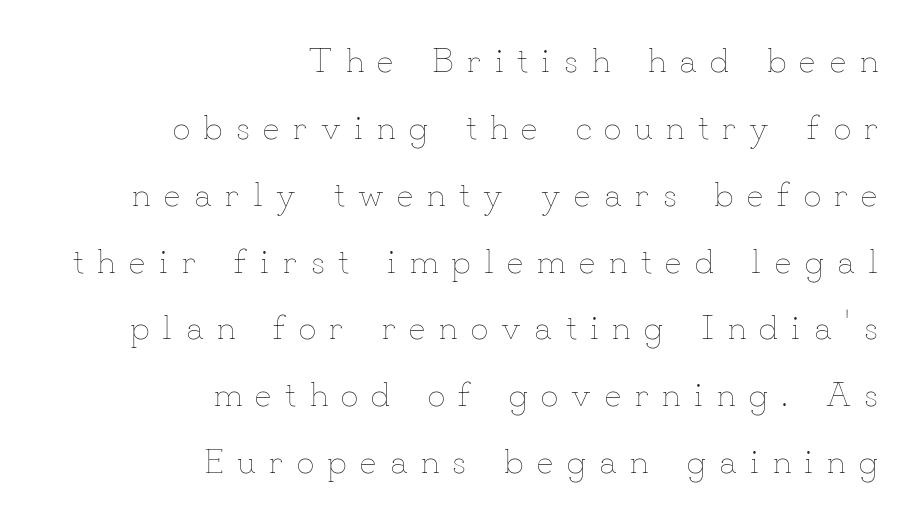
Q: Is the text bold? A: No.
Q: Is the text italic (slanted)? A: No, it is upright.
Q: Is the text underlined? A: No.
Q: How is the paragraph aligned? A: Right-aligned.
Q: Is the spacing between letters normal or unusually wide? A: Unusually wide.
Q: Is the spacing between lines tight, normal or loose? A: Loose.
Q: Width (condensed, normal, or wide)? A: Normal.
Q: Stroke contrast? A: Low.
Q: x-height? A: Small.
Q: Monospaced? A: No.
